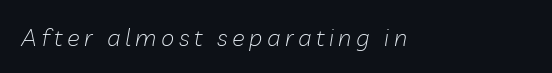
The image shows 24 px text type, italic (leaning right); set not underlined.
